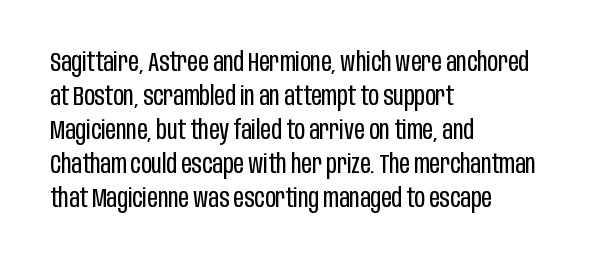
Descenders are the only things crossing below the line. All the whitespace from short lines collects on the right. Characters remain perfectly vertical along every line. The letters sit at their default tracking, neither squeezed nor spread.
